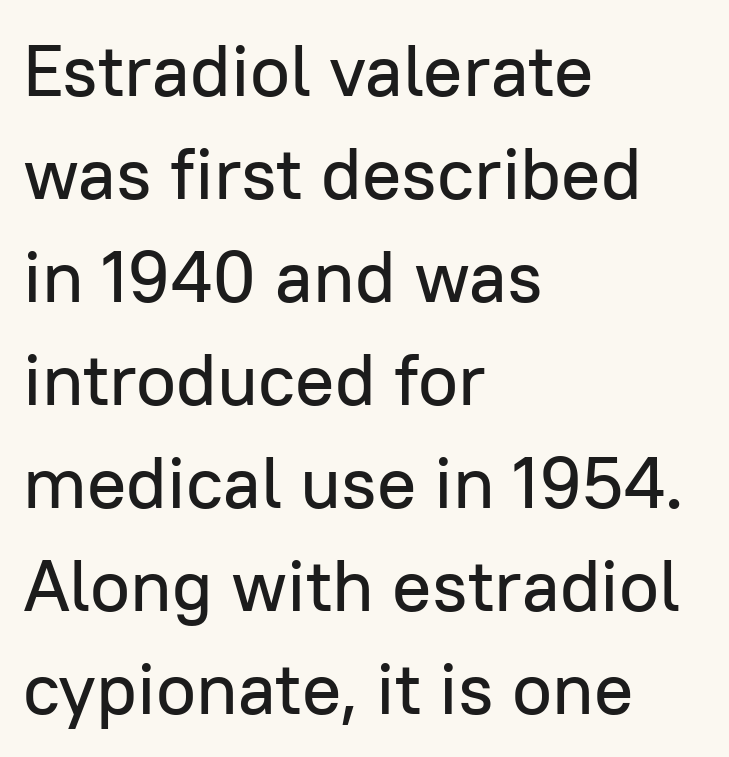
{"serif": "no", "italic": "no", "width": "normal", "stroke_contrast": "low", "x_height": "medium", "monospaced": "no", "underline": "no", "align": "left", "line_spacing": "normal", "line_spacing_ratio": 1.41, "letter_spacing": "normal", "letter_spacing_em": 0.0, "glyph_px": 73}
